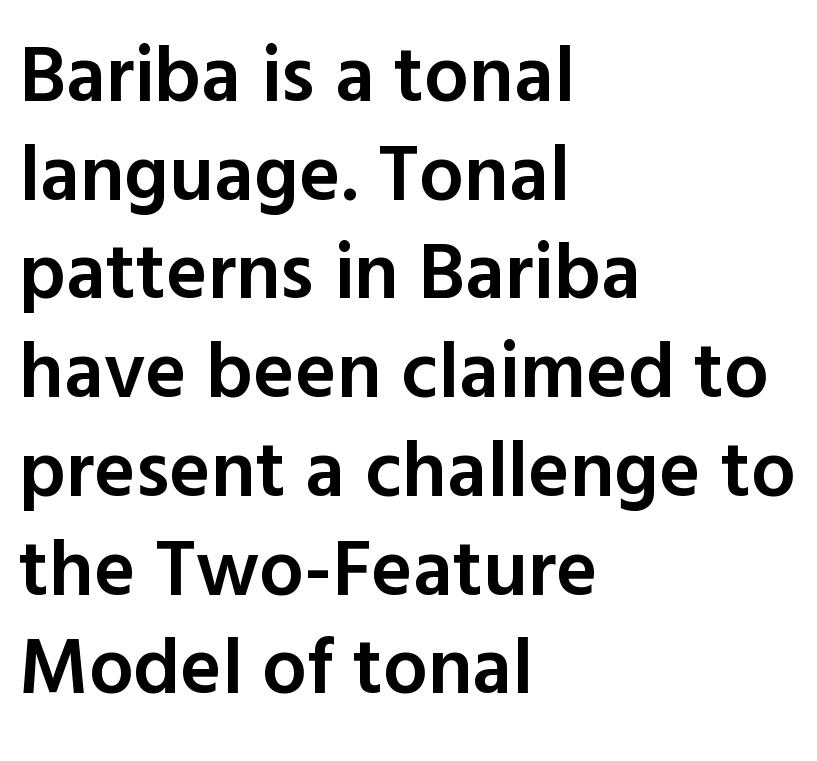
Q: Is the text bold? A: Semi-bold.
Q: Is the text italic (slanted)? A: No, it is upright.
Q: Is the typeface a serif or a sans-serif typeface? A: Sans-serif.
Q: Is the text underlined? A: No.
Q: How is the paragraph aligned? A: Left-aligned.
Q: Is the spacing between letters normal or unusually wide? A: Normal.
Q: Is the spacing between lines tight, normal or loose? A: Normal.
Q: Width (condensed, normal, or wide)? A: Normal.
Q: x-height? A: Medium.
Q: Monospaced? A: No.
